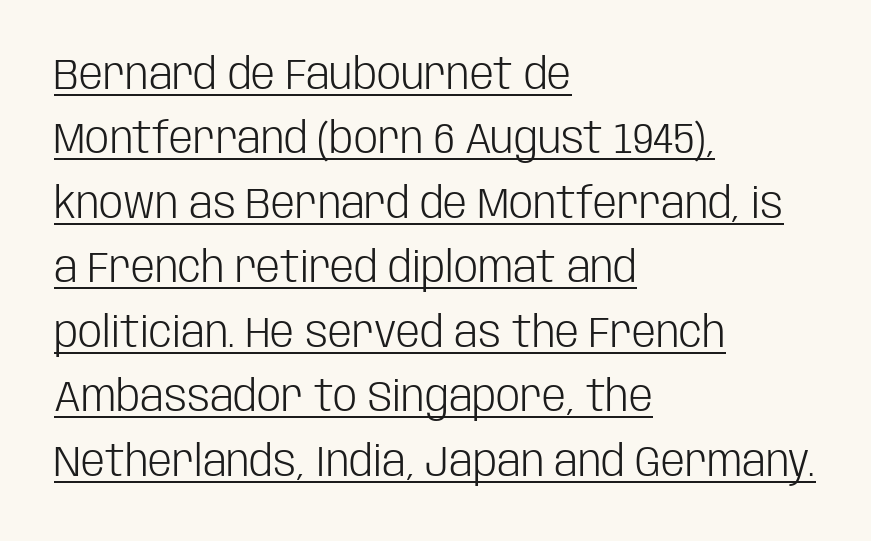
{"serif": "no", "italic": "no", "bold": "no", "weight": "light", "width": "condensed", "stroke_contrast": "low", "x_height": "large", "monospaced": "no", "underline": "yes", "align": "left", "line_spacing": "normal", "line_spacing_ratio": 1.5, "letter_spacing": "normal", "letter_spacing_em": 0.0, "glyph_px": 43}
